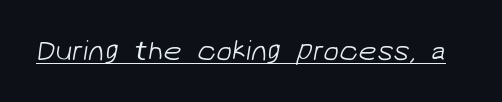
Quick note: underline on. Tracking value appears to be zero — textbook default spacing. Grotesque or geometric, the face here clearly has no serifs. Unbolded letterforms with no extra heft. Looks like regular typesetting: each glyph gets only the width it needs.
